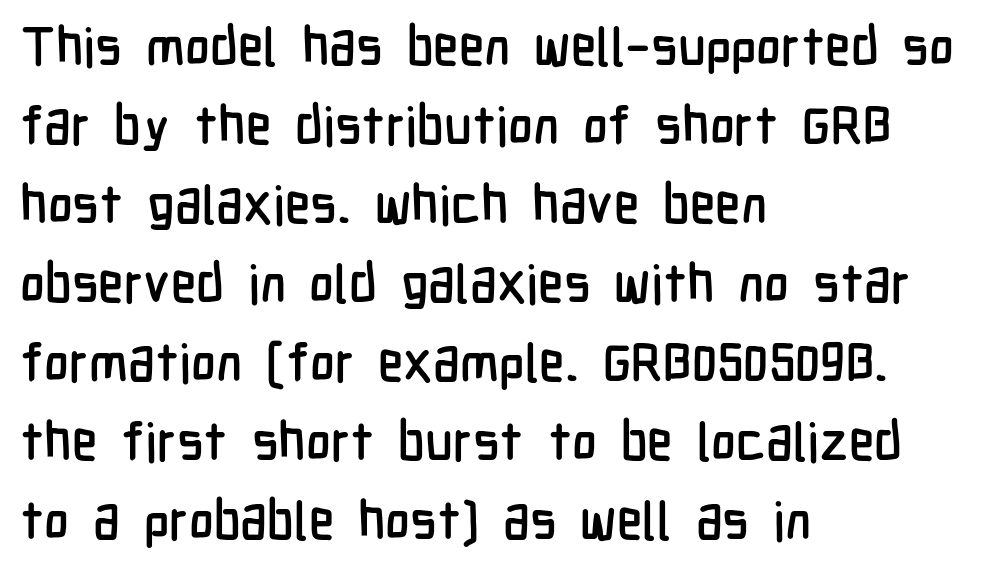
The font family rendered here belongs to the sans-serif group. This sample has the flowing, uneven cadence of proportional lettering. The glyphs are unaccompanied by any horizontal stroke below them. There is no visible air inserted between adjacent glyphs. Does the copy run flush right? No — it runs flush left. When letters stand straight like this, we call the style roman or upright.
